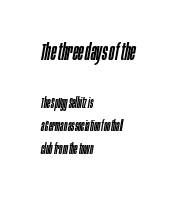
Q: Is the text italic (slanted)? A: Yes, it leans right by about 10 degrees.
Q: Is the text underlined? A: No.
Q: How is the paragraph aligned? A: Left-aligned.
Q: Is the spacing between letters normal or unusually wide? A: Normal.
Q: Is the spacing between lines tight, normal or loose? A: Normal.
Q: Which block of text is set in a larger size, the first (top) or the second (bottom)? A: The first (top) one.
